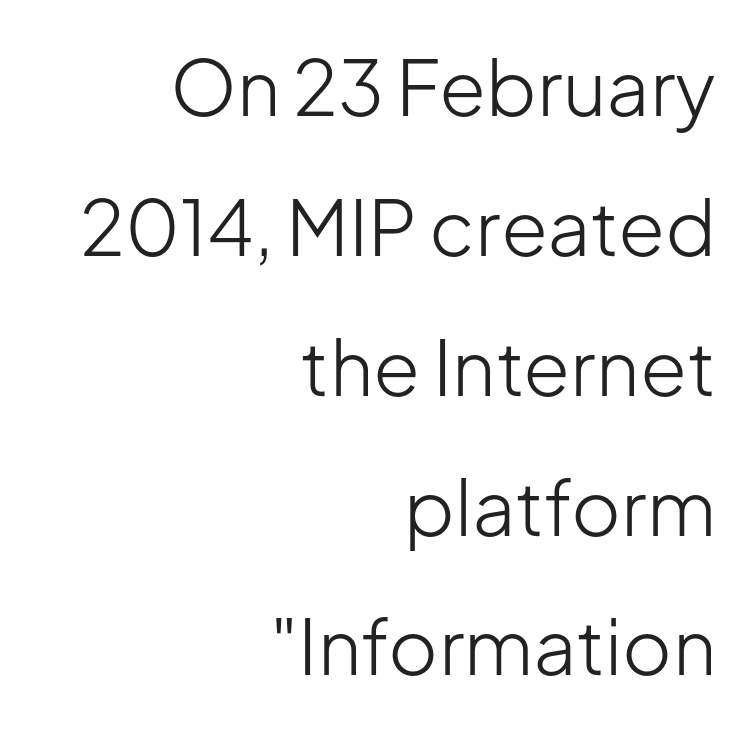
Q: Is the text bold? A: No.
Q: Is the text italic (slanted)? A: No, it is upright.
Q: Is the typeface a serif or a sans-serif typeface? A: Sans-serif.
Q: Is the text underlined? A: No.
Q: How is the paragraph aligned? A: Right-aligned.
Q: Is the spacing between letters normal or unusually wide? A: Normal.
Q: Width (condensed, normal, or wide)? A: Normal.
Q: Stroke contrast? A: Low.
Q: x-height? A: Medium.
Q: Monospaced? A: No.
